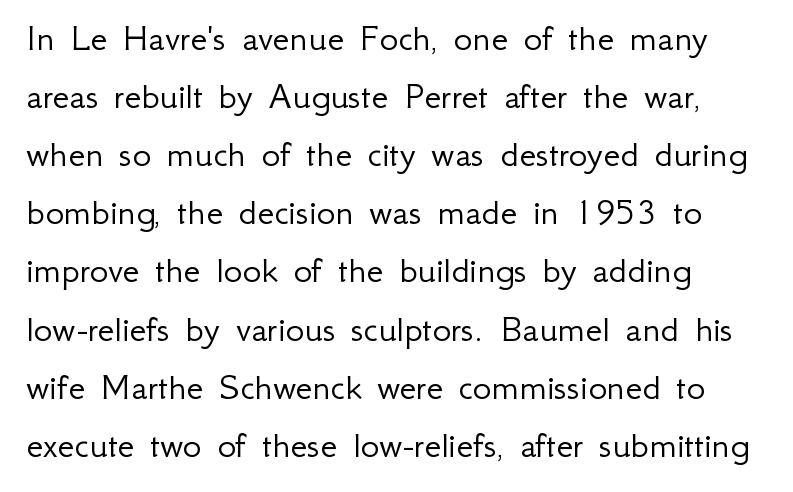
{"serif": "no", "italic": "no", "bold": "no", "weight": "light", "width": "normal", "stroke_contrast": "low", "x_height": "small", "monospaced": "no", "underline": "no", "align": "left", "line_spacing": "normal", "line_spacing_ratio": 1.49, "letter_spacing": "normal", "letter_spacing_em": 0.0, "glyph_px": 39}
